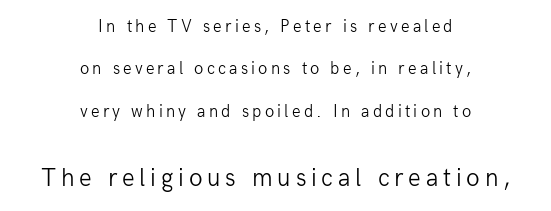
{"italic": "no", "bold": "no", "underline": "no", "align": "center", "line_spacing": "loose", "line_spacing_ratio": 2.5, "larger_block": "second", "size_ratio": 1.47, "glyph_px": 25}
